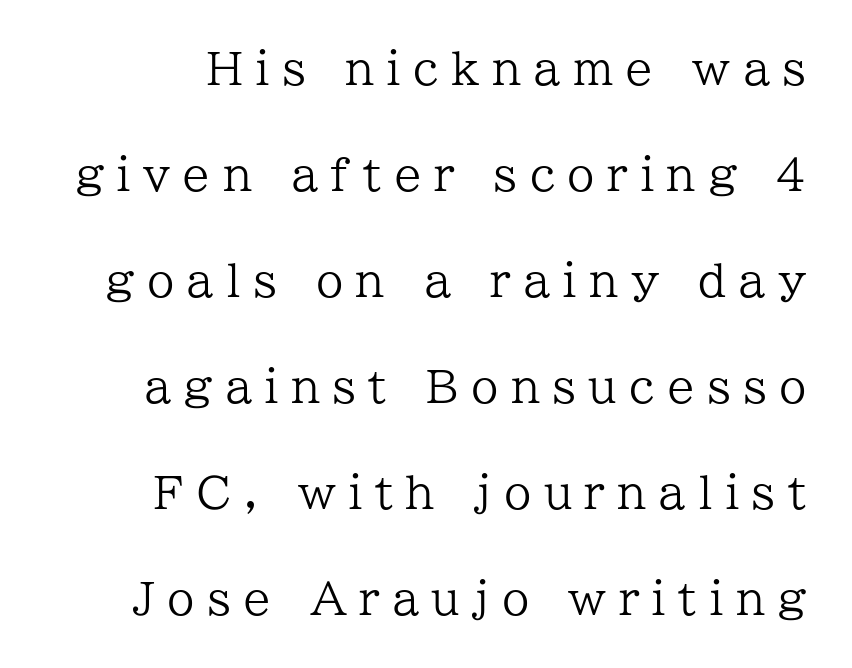
The image shows 44 px regular-weight serif type, upright; set loose line spacing (2.41x), unusually wide letter spacing (+0.28 em), not underlined; low stroke contrast and a medium x-height.
